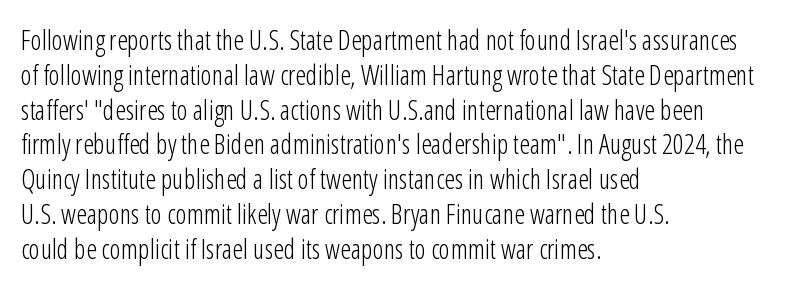
Q: Is the text bold? A: No.
Q: Is the text italic (slanted)? A: No, it is upright.
Q: Is the text underlined? A: No.
Q: How is the paragraph aligned? A: Left-aligned.
Q: Is the spacing between letters normal or unusually wide? A: Normal.
Q: Is the spacing between lines tight, normal or loose? A: Normal.
